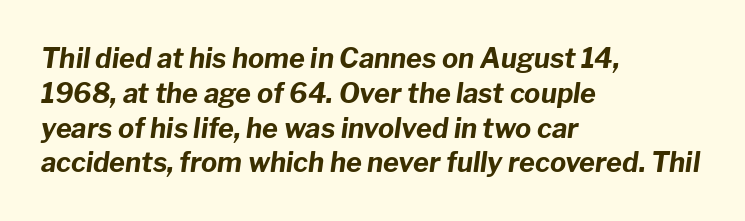
{"italic": "yes", "lean": "right", "slant_degrees": 8, "bold": "yes", "underline": "no", "align": "left", "line_spacing": "normal", "line_spacing_ratio": 1.29, "letter_spacing": "normal", "letter_spacing_em": 0.0, "glyph_px": 27}
